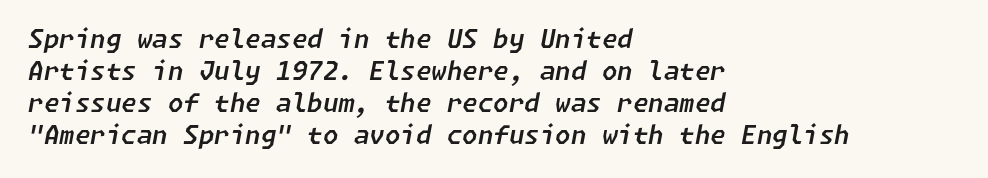
Q: Is the text italic (slanted)? A: Yes, it leans right by about 11 degrees.
Q: Is the text underlined? A: No.
Q: How is the paragraph aligned? A: Left-aligned.
Q: Is the spacing between letters normal or unusually wide? A: Normal.
Q: Is the spacing between lines tight, normal or loose? A: Normal.
